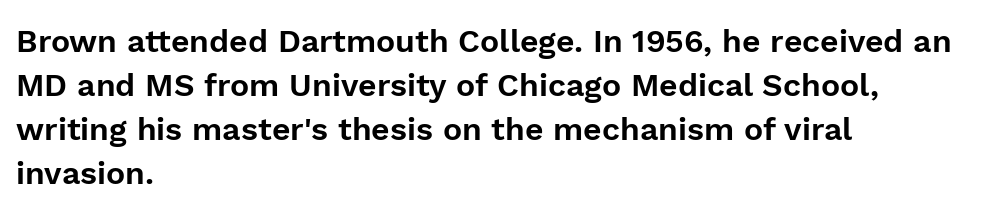
The image shows 32 px sans-serif type, upright; set left-aligned, normal line spacing (1.37x), normal letter spacing, not underlined; low stroke contrast and a medium x-height.
